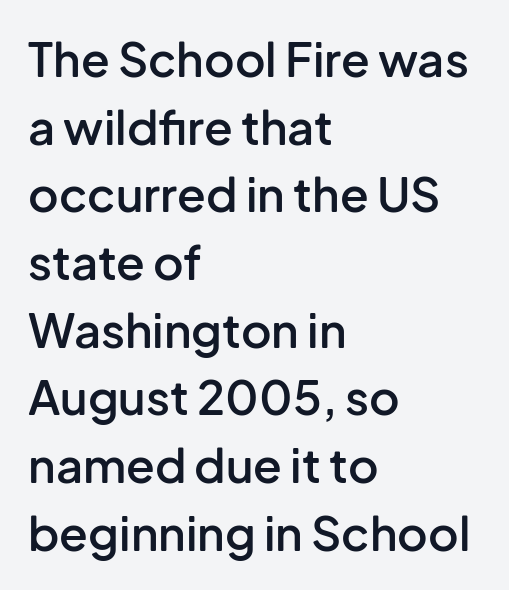
{"serif": "no", "italic": "no", "bold": "semi", "weight": "semibold", "width": "normal", "stroke_contrast": "low", "x_height": "medium", "monospaced": "no", "underline": "no", "align": "left", "line_spacing": "normal", "line_spacing_ratio": 1.44, "letter_spacing": "normal", "letter_spacing_em": 0.0, "glyph_px": 47}
